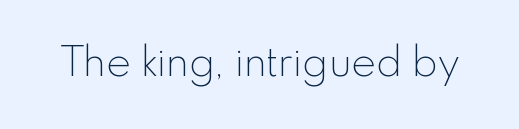
{"serif": "no", "italic": "no", "bold": "no", "weight": "thin", "width": "normal", "x_height": "small", "monospaced": "no", "underline": "no", "letter_spacing": "normal", "letter_spacing_em": 0.0, "glyph_px": 42}
